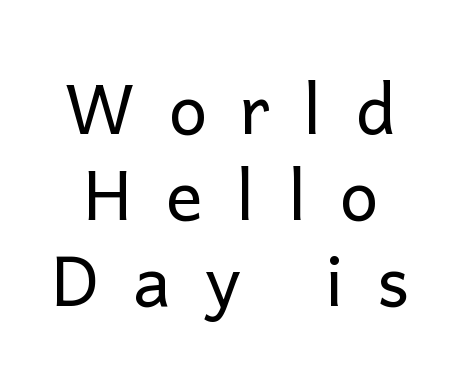
The image shows 69 px regular-weight sans-serif type, upright; set normal line spacing (1.25x), unusually wide letter spacing (+0.48 em), not underlined; low stroke contrast and a medium x-height.
